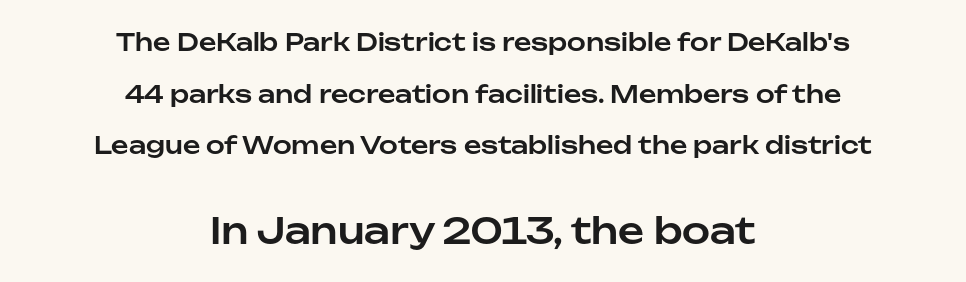
{"serif": "no", "italic": "no", "width": "normal", "stroke_contrast": "low", "x_height": "medium", "monospaced": "no", "underline": "no", "align": "center", "line_spacing": "loose", "line_spacing_ratio": 2.15, "letter_spacing": "normal", "letter_spacing_em": 0.0, "larger_block": "second", "size_ratio": 1.5, "glyph_px": 36}
